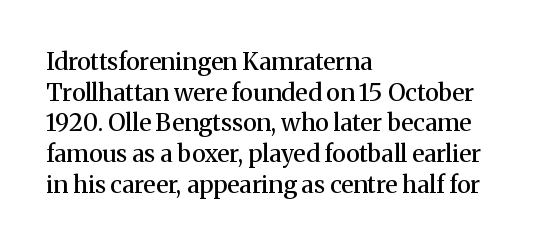
Q: Is the text bold? A: Semi-bold.
Q: Is the text italic (slanted)? A: No, it is upright.
Q: Is the text underlined? A: No.
Q: How is the paragraph aligned? A: Left-aligned.
Q: Is the spacing between letters normal or unusually wide? A: Normal.
Q: Is the spacing between lines tight, normal or loose? A: Normal.
